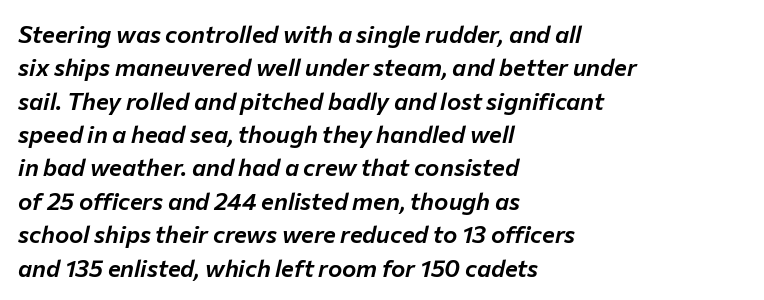
The image shows 24 px text type, italic (leaning right); set left-aligned, normal line spacing (1.39x), normal letter spacing, not underlined.
